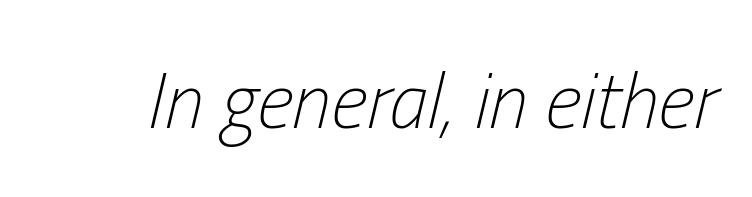
Q: Is the text bold? A: No.
Q: Is the text italic (slanted)? A: Yes, it leans right by about 13 degrees.
Q: Is the text underlined? A: No.
Q: Is the spacing between letters normal or unusually wide? A: Normal.
Q: Width (condensed, normal, or wide)? A: Condensed.
Q: Stroke contrast? A: Low.
Q: x-height? A: Medium.
Q: Monospaced? A: No.
